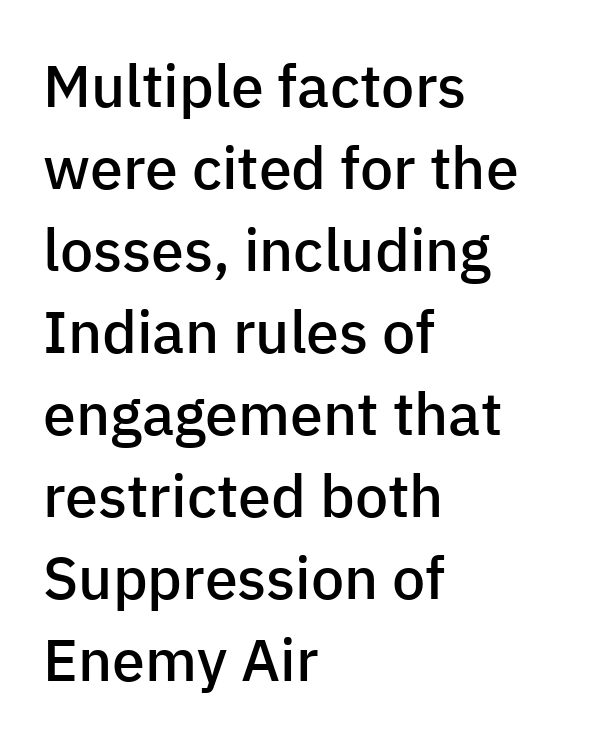
Q: Is the text bold? A: Semi-bold.
Q: Is the text italic (slanted)? A: No, it is upright.
Q: Is the typeface a serif or a sans-serif typeface? A: Sans-serif.
Q: Is the text underlined? A: No.
Q: How is the paragraph aligned? A: Left-aligned.
Q: Is the spacing between letters normal or unusually wide? A: Normal.
Q: Is the spacing between lines tight, normal or loose? A: Normal.
Q: Width (condensed, normal, or wide)? A: Normal.
Q: Stroke contrast? A: Low.
Q: x-height? A: Medium.
Q: Monospaced? A: No.
